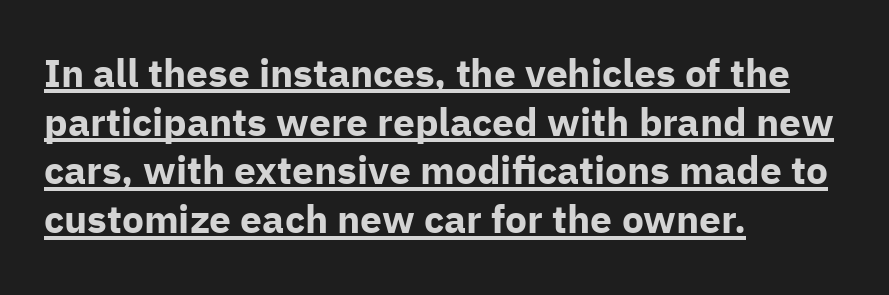
The rows are spaced the way most documents space them. Weight: bold. Compared with typical body copy, the letter spacing here is the same. Descenders here cross a horizontal rule under the line.
